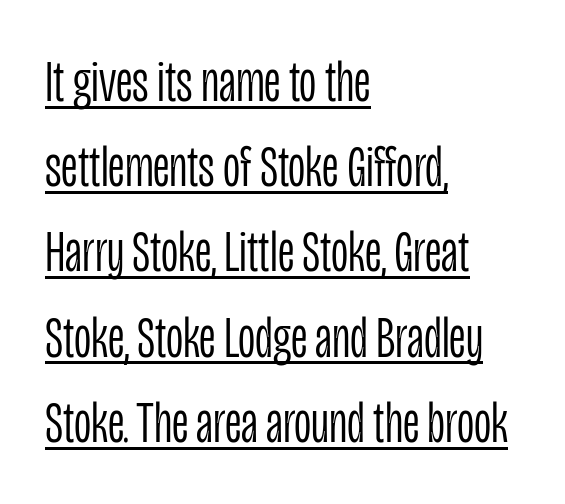
Q: Is the text bold? A: No.
Q: Is the text italic (slanted)? A: No, it is upright.
Q: Is the typeface a serif or a sans-serif typeface? A: Sans-serif.
Q: Is the text underlined? A: Yes.
Q: How is the paragraph aligned? A: Left-aligned.
Q: Is the spacing between letters normal or unusually wide? A: Normal.
Q: Is the spacing between lines tight, normal or loose? A: Normal.
Q: Width (condensed, normal, or wide)? A: Condensed.
Q: Stroke contrast? A: Low.
Q: x-height? A: Large.
Q: Monospaced? A: No.
